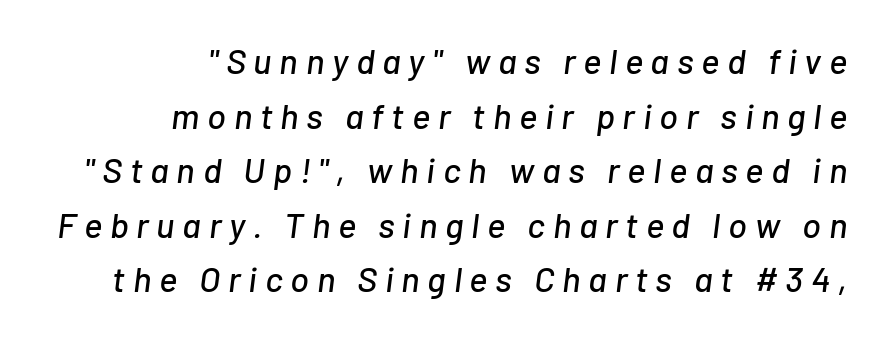
Q: Is the text italic (slanted)? A: Yes, it leans right by about 7 degrees.
Q: Is the text underlined? A: No.
Q: How is the paragraph aligned? A: Right-aligned.
Q: Is the spacing between letters normal or unusually wide? A: Unusually wide.
Q: Is the spacing between lines tight, normal or loose? A: Normal.
Q: Width (condensed, normal, or wide)? A: Normal.
Q: Stroke contrast? A: Low.
Q: x-height? A: Medium.
Q: Monospaced? A: No.
